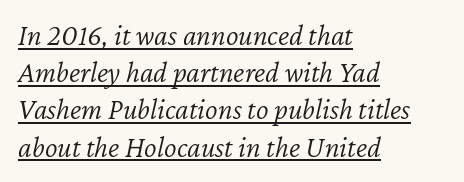
Q: Is the text bold? A: No.
Q: Is the text italic (slanted)? A: Yes, it leans right by about 12 degrees.
Q: Is the text underlined? A: Yes.
Q: How is the paragraph aligned? A: Left-aligned.
Q: Is the spacing between letters normal or unusually wide? A: Normal.
Q: Width (condensed, normal, or wide)? A: Normal.
Q: Stroke contrast? A: Low.
Q: x-height? A: Medium.
Q: Monospaced? A: No.
